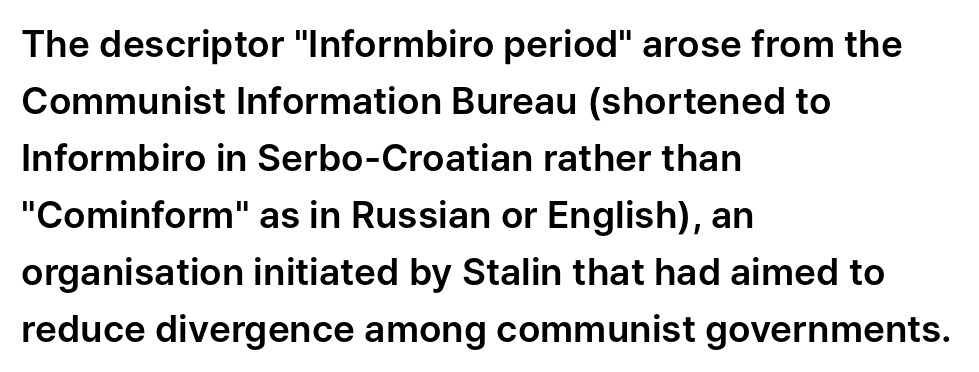
{"serif": "no", "italic": "no", "width": "normal", "stroke_contrast": "low", "x_height": "medium", "monospaced": "no", "underline": "no", "align": "left", "line_spacing": "normal", "line_spacing_ratio": 1.54, "letter_spacing": "normal", "letter_spacing_em": 0.0, "glyph_px": 37}
